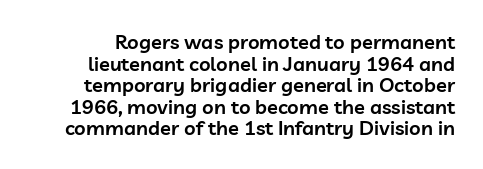
In terms of posture, this sample is upright. The face used here is a semibold: visibly heavier than regular, lighter than bold. The letterforms sit shoulder to shoulder at normal distance. The leading is snug, giving the passage a crowded texture. Type without underlining.
